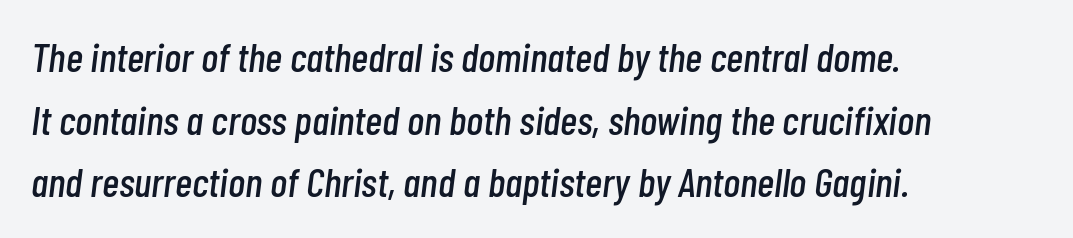
Honestly, the letter spacing is just normal — you wouldn't notice it. Descenders hang freely into open space. A typesetter would call this leading conventional body-copy spacing. The letters advance in unequal steps, a hallmark of proportional type. The specimen reads as italic at a glance.
